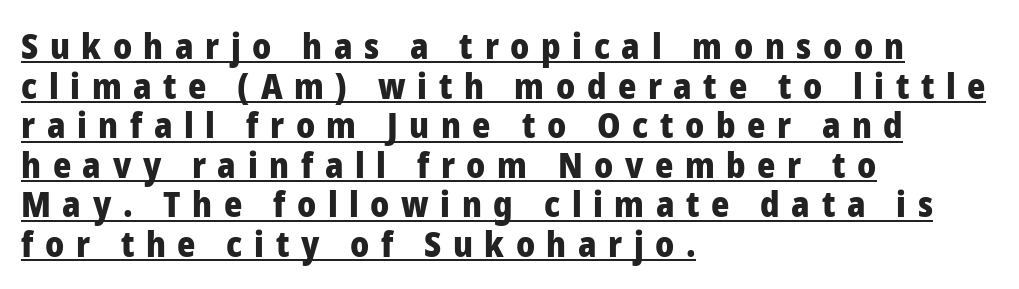
Q: Is the text bold? A: Yes.
Q: Is the text italic (slanted)? A: No, it is upright.
Q: Is the typeface a serif or a sans-serif typeface? A: Sans-serif.
Q: Is the text underlined? A: Yes.
Q: How is the paragraph aligned? A: Left-aligned.
Q: Is the spacing between letters normal or unusually wide? A: Unusually wide.
Q: Is the spacing between lines tight, normal or loose? A: Tight.
Q: Width (condensed, normal, or wide)? A: Normal.
Q: Stroke contrast? A: Low.
Q: x-height? A: Medium.
Q: Monospaced? A: No.
